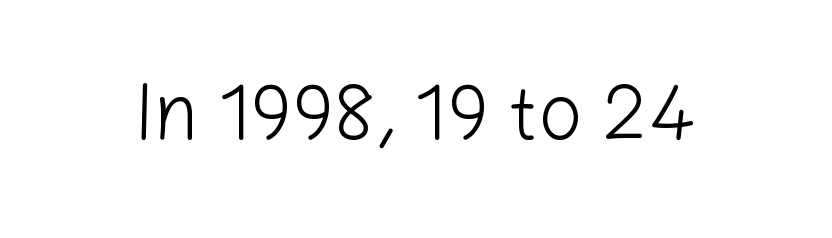
Q: Is the text bold? A: No.
Q: Is the text italic (slanted)? A: No, it is upright.
Q: Is the typeface a serif or a sans-serif typeface? A: Sans-serif.
Q: Is the text underlined? A: No.
Q: Is the spacing between letters normal or unusually wide? A: Normal.
Q: Width (condensed, normal, or wide)? A: Normal.
Q: Stroke contrast? A: Low.
Q: x-height? A: Medium.
Q: Monospaced? A: No.
